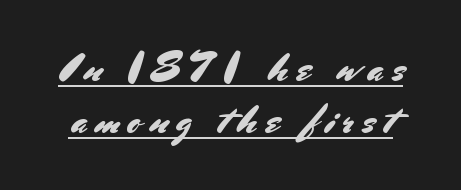
The image shows 40 px sans-serif type; set normal line spacing (1.31x), unusually wide letter spacing (+0.21 em), underlined; medium stroke contrast and a small x-height.
